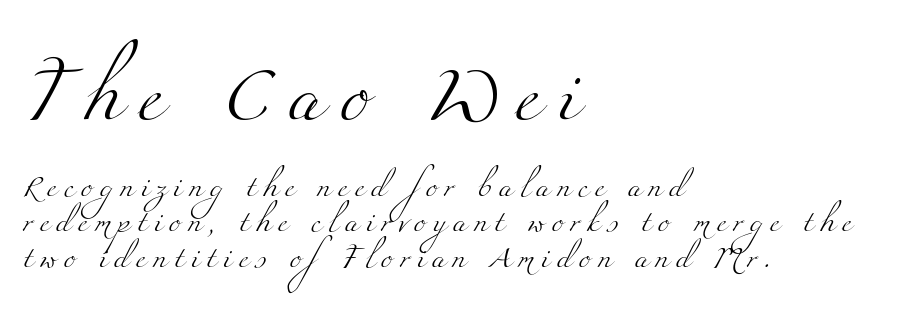
The image shows 56 px light, wide type; set left-aligned, normal line spacing (1.62x), unusually wide letter spacing (+0.32 em), not underlined; the first (top) block is 2.55x larger; medium stroke contrast and a small x-height.
